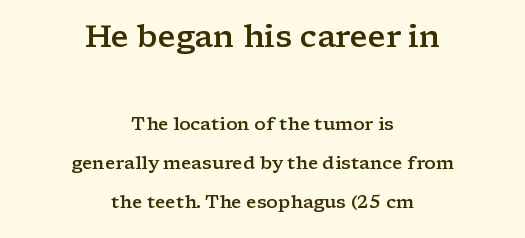
Q: Is the text bold? A: Semi-bold.
Q: Is the text italic (slanted)? A: No, it is upright.
Q: Is the typeface a serif or a sans-serif typeface? A: Serif.
Q: Is the text underlined? A: No.
Q: How is the paragraph aligned? A: Centered.
Q: Is the spacing between letters normal or unusually wide? A: Normal.
Q: Is the spacing between lines tight, normal or loose? A: Loose.
Q: Which block of text is set in a larger size, the first (top) or the second (bottom)? A: The first (top) one.
Q: Width (condensed, normal, or wide)? A: Wide.
Q: Stroke contrast? A: Low.
Q: x-height? A: Medium.
Q: Monospaced? A: No.
